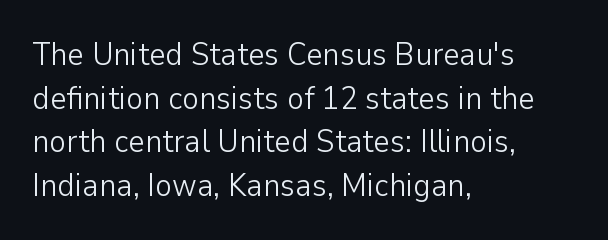
{"serif": "no", "italic": "no", "bold": "no", "weight": "light", "width": "normal", "stroke_contrast": "low", "x_height": "medium", "monospaced": "no", "underline": "no", "align": "left", "line_spacing": "normal", "line_spacing_ratio": 1.36, "letter_spacing": "normal", "letter_spacing_em": 0.0, "glyph_px": 32}
